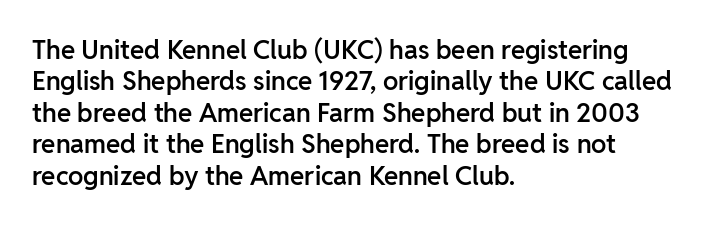
Here the glyphs are tracked normally, forming tight word shapes. Posture: vertical. Quick note: underline off. In CSS terms this would be text-align: left. This is moderately heavy type, rendered in semibold.
